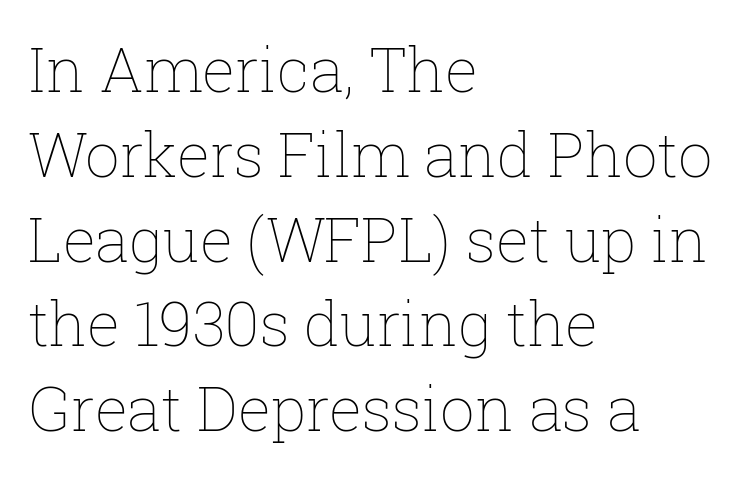
{"italic": "no", "bold": "no", "weight": "thin", "width": "normal", "stroke_contrast": "low", "x_height": "medium", "monospaced": "no", "underline": "no", "align": "left", "line_spacing": "normal", "line_spacing_ratio": 1.39, "letter_spacing": "normal", "letter_spacing_em": 0.0, "glyph_px": 61}
